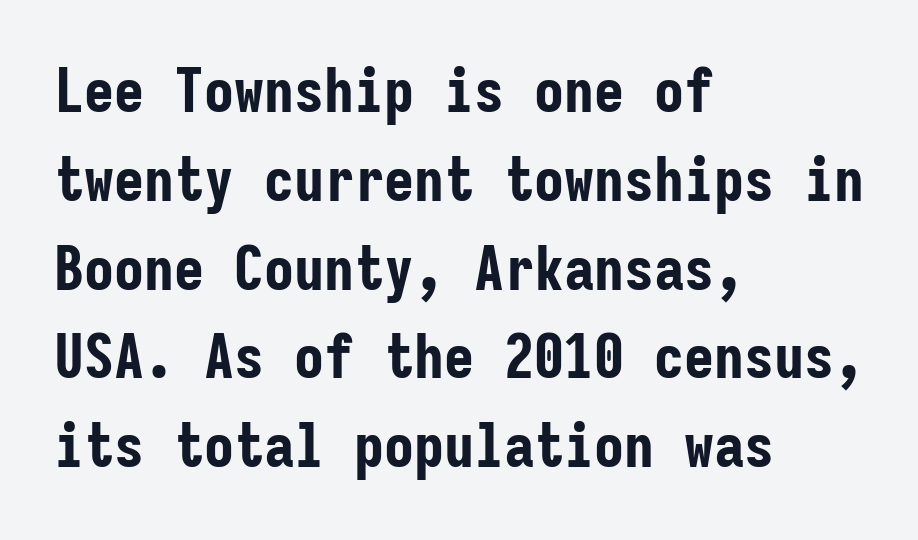
{"serif": "no", "italic": "no", "bold": "yes", "weight": "bold", "width": "condensed", "stroke_contrast": "low", "x_height": "medium", "monospaced": "yes", "underline": "no", "align": "left", "line_spacing": "normal", "line_spacing_ratio": 1.48, "letter_spacing": "normal", "letter_spacing_em": 0.0, "glyph_px": 60}
